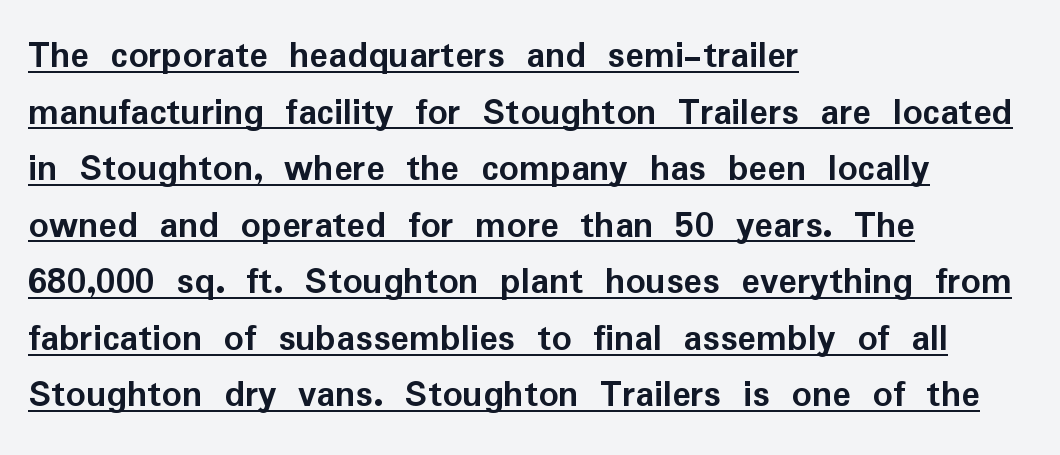
The image shows 39 px semibold sans-serif type, upright; set left-aligned, normal line spacing (1.45x), normal letter spacing, underlined; low stroke contrast and a medium x-height.
